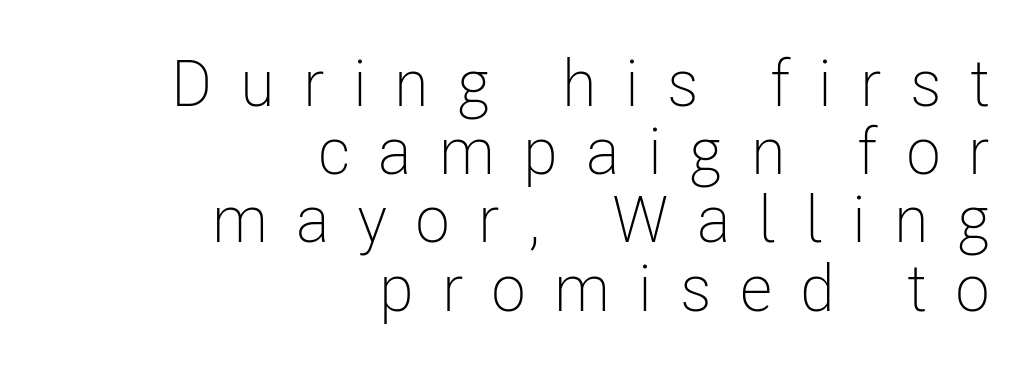
The image shows 65 px light, condensed sans-serif type, upright; set right-aligned, tight line spacing (1.05x), unusually wide letter spacing (+0.43 em), not underlined; low stroke contrast and a medium x-height.
